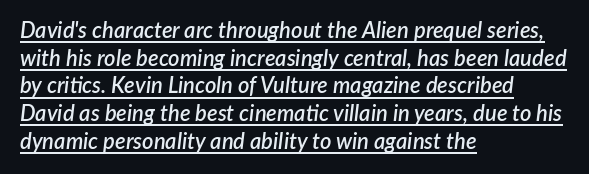
Q: Is the text bold? A: Semi-bold.
Q: Is the text italic (slanted)? A: Yes, it leans right by about 7 degrees.
Q: Is the text underlined? A: Yes.
Q: How is the paragraph aligned? A: Left-aligned.
Q: Is the spacing between letters normal or unusually wide? A: Normal.
Q: Is the spacing between lines tight, normal or loose? A: Normal.
